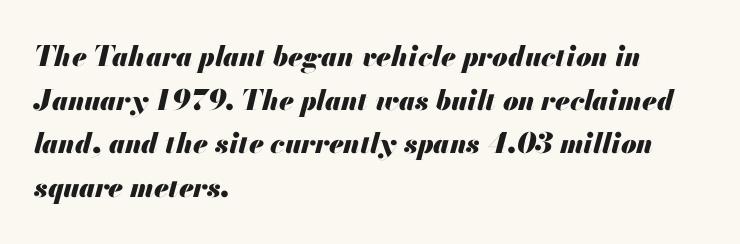
The image shows 28 px heavy type, italic (leaning right); set left-aligned, normal line spacing (1.56x), normal letter spacing, not underlined; medium stroke contrast and a small x-height.
